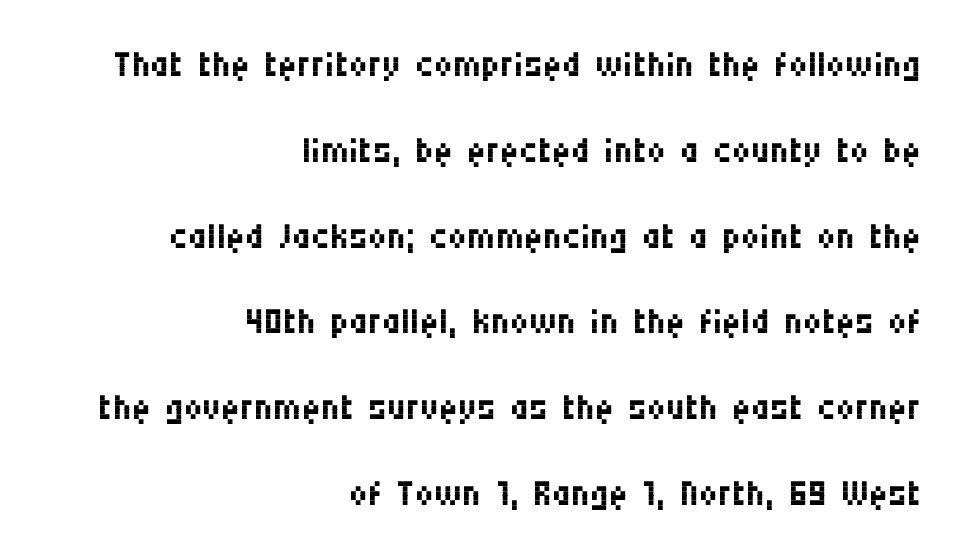
The image shows 52 px regular-weight, condensed sans-serif type, upright; set right-aligned, normal line spacing (1.65x), normal letter spacing, not underlined; medium stroke contrast and a large x-height.
